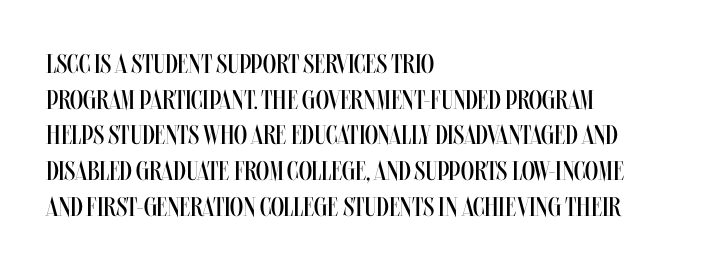
{"italic": "no", "bold": "no", "underline": "no", "align": "left", "line_spacing": "normal", "line_spacing_ratio": 1.32, "letter_spacing": "normal", "letter_spacing_em": 0.0, "glyph_px": 27}
